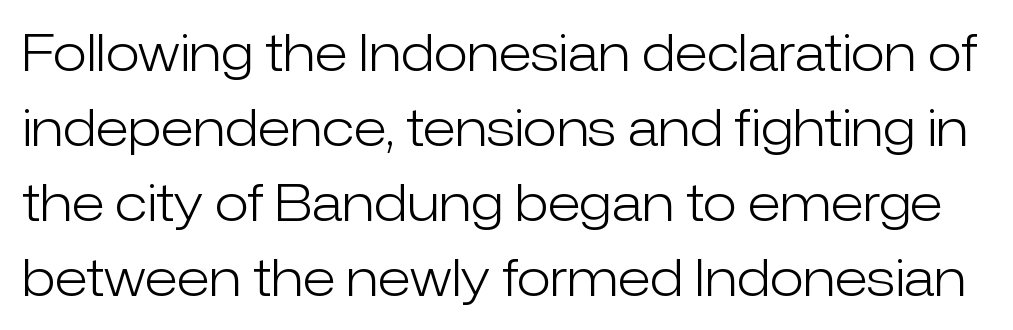
{"serif": "no", "italic": "no", "bold": "no", "weight": "light", "width": "normal", "stroke_contrast": "low", "x_height": "medium", "monospaced": "no", "underline": "no", "line_spacing": "normal", "line_spacing_ratio": 1.5, "letter_spacing": "normal", "letter_spacing_em": 0.0, "glyph_px": 50}
